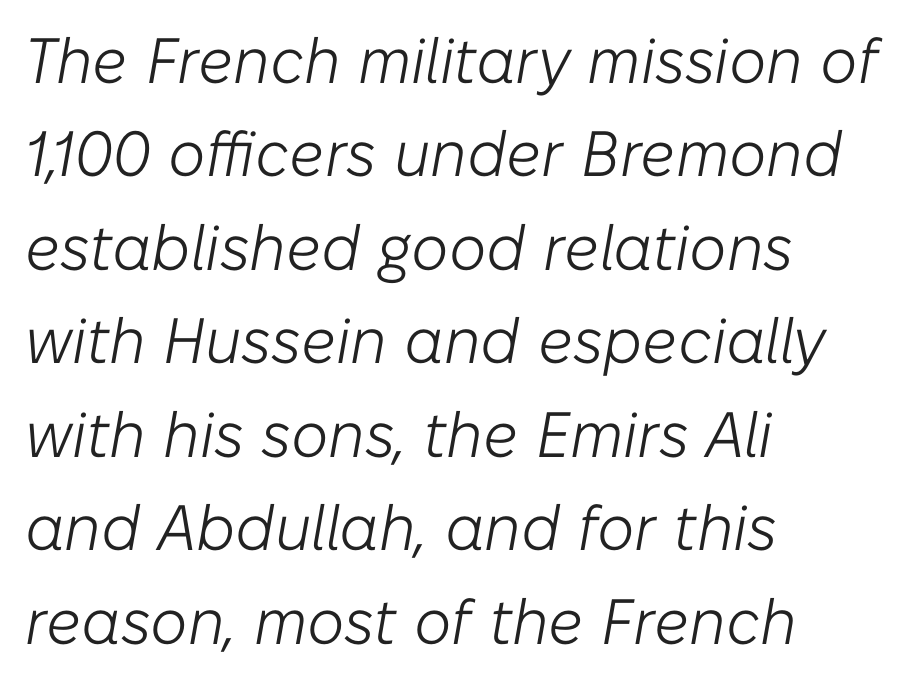
{"italic": "yes", "lean": "right", "slant_degrees": 10, "bold": "no", "weight": "light", "width": "normal", "stroke_contrast": "low", "x_height": "medium", "monospaced": "no", "underline": "no", "align": "left", "line_spacing": "normal", "line_spacing_ratio": 1.46, "letter_spacing": "normal", "letter_spacing_em": 0.0, "glyph_px": 64}
